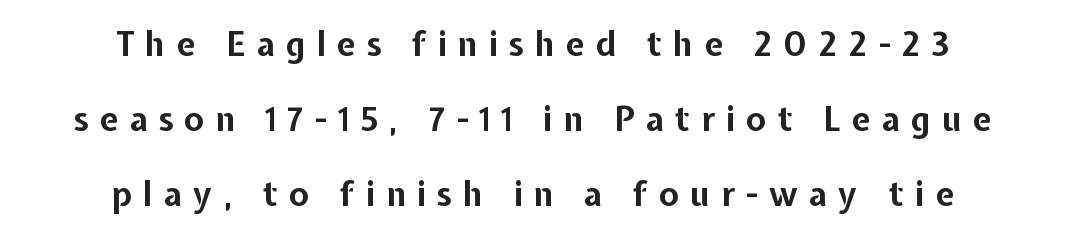
Serifs: no, the terminals of the letterforms are clean. Honestly, the rows look like they've been pulled way apart. Strong, thick strokes mark this as bold type. This sample has the flowing, uneven cadence of proportional lettering. Style check: upright.
